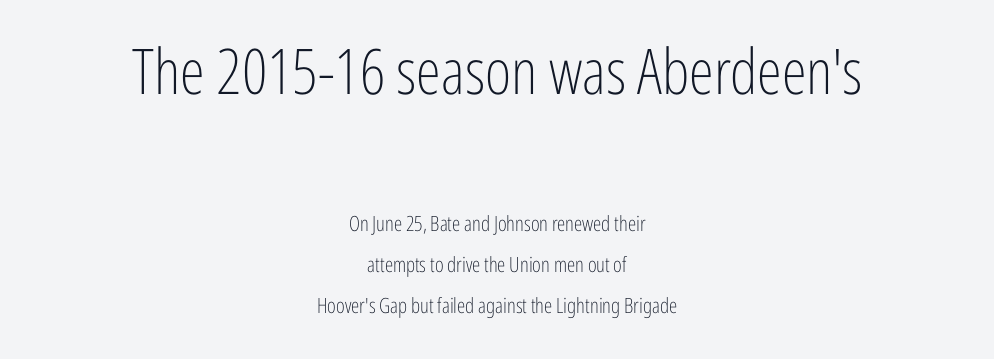
{"serif": "no", "italic": "no", "bold": "no", "weight": "light", "width": "condensed", "stroke_contrast": "low", "x_height": "medium", "monospaced": "no", "underline": "no", "align": "center", "line_spacing": "loose", "line_spacing_ratio": 1.97, "letter_spacing": "normal", "letter_spacing_em": 0.0, "larger_block": "first", "size_ratio": 3.0, "glyph_px": 63}
